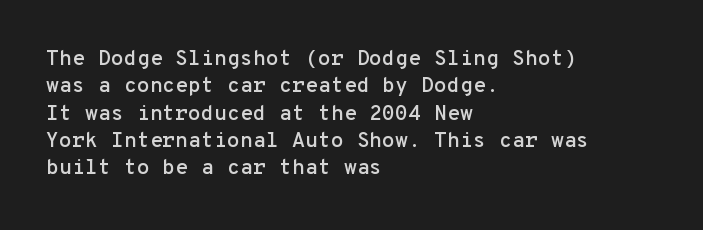
You could call the tracking neutral — neither tight nor loose. Honestly, there is no underline to notice here at all. This is roman type, the default non-slanted kind. Compared with a centered layout, this one pins lines to the left instead. Interline gaps are of average width in this sample.
